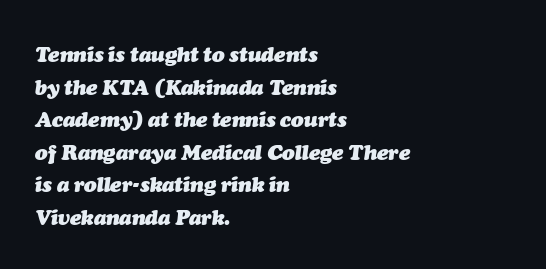
The image shows 21 px bold type, italic (leaning right); set left-aligned, normal line spacing (1.55x), normal letter spacing, not underlined.
